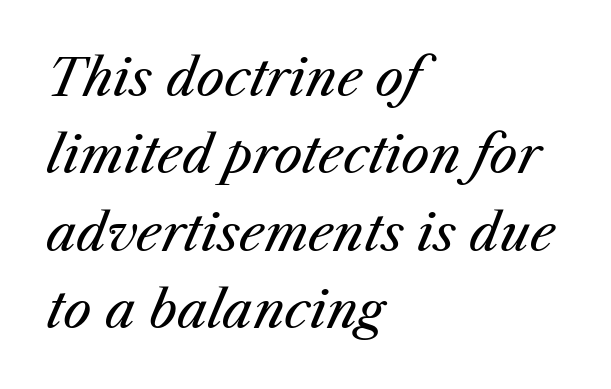
Q: Is the text bold? A: No.
Q: Is the text italic (slanted)? A: Yes, it leans right by about 25 degrees.
Q: Is the text underlined? A: No.
Q: How is the paragraph aligned? A: Left-aligned.
Q: Is the spacing between letters normal or unusually wide? A: Normal.
Q: Is the spacing between lines tight, normal or loose? A: Normal.
Q: Width (condensed, normal, or wide)? A: Normal.
Q: Stroke contrast? A: Medium.
Q: x-height? A: Medium.
Q: Monospaced? A: No.
